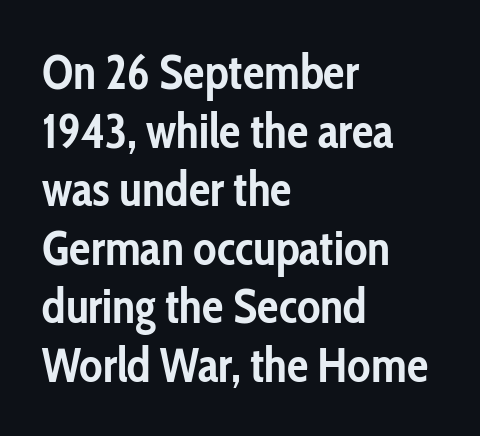
These words are printed bold, with thick strokes throughout. Where is the straight margin? On the left. Lines of text with bare space underneath. These lines were composed using upright roman letters. Serif or sans? Sans — the stroke terminals are bare.
